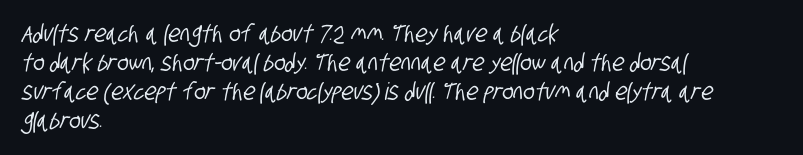
{"underline": "no", "align": "left", "line_spacing_ratio": 1.21, "letter_spacing": "normal", "letter_spacing_em": 0.0, "glyph_px": 24}
